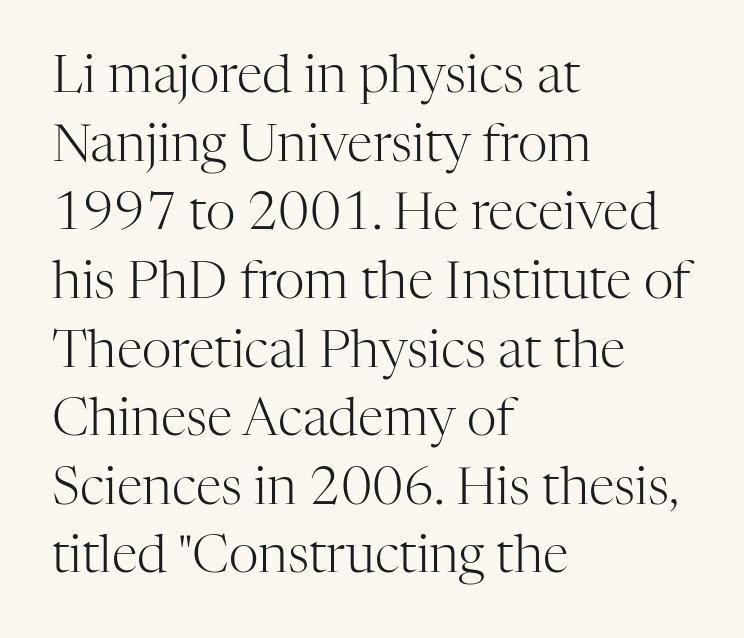
Q: Is the text bold? A: No.
Q: Is the text italic (slanted)? A: No, it is upright.
Q: Is the typeface a serif or a sans-serif typeface? A: Serif.
Q: Is the text underlined? A: No.
Q: How is the paragraph aligned? A: Left-aligned.
Q: Is the spacing between letters normal or unusually wide? A: Normal.
Q: Is the spacing between lines tight, normal or loose? A: Normal.
Q: Width (condensed, normal, or wide)? A: Normal.
Q: Stroke contrast? A: High.
Q: x-height? A: Medium.
Q: Monospaced? A: No.
